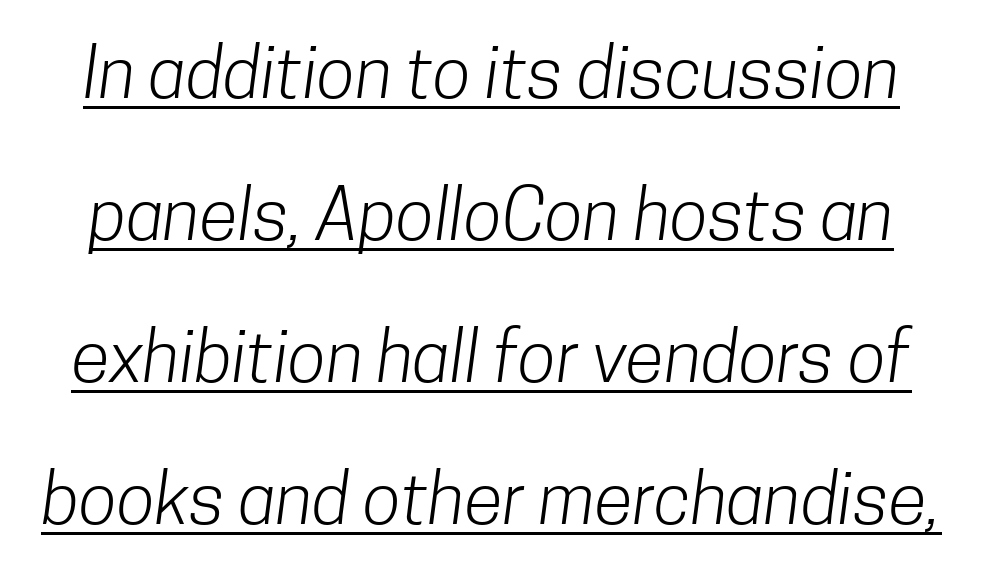
Q: Is the text bold? A: No.
Q: Is the typeface a serif or a sans-serif typeface? A: Sans-serif.
Q: Is the text underlined? A: Yes.
Q: Is the spacing between letters normal or unusually wide? A: Normal.
Q: Is the spacing between lines tight, normal or loose? A: Loose.
Q: Width (condensed, normal, or wide)? A: Condensed.
Q: Stroke contrast? A: Low.
Q: x-height? A: Medium.
Q: Monospaced? A: No.
